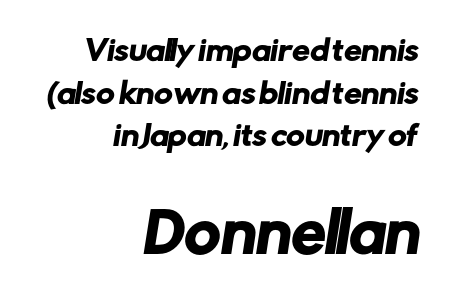
The image shows 55 px sans-serif type; set right-aligned, normal line spacing (1.52x), normal letter spacing, not underlined; the second (bottom) block is 1.96x larger; low stroke contrast and a medium x-height.
